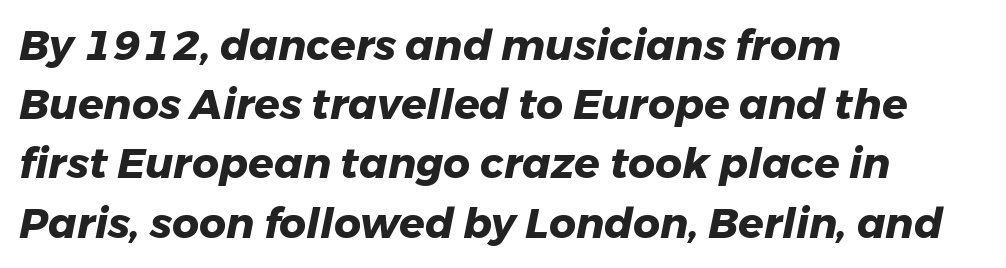
Look at the tracking — it's just the regular setting, nothing added. A typesetter would call this leading conventional body-copy spacing. This sample has the flowing, uneven cadence of proportional lettering. Set as a true bold cut, around the 700 mark.
